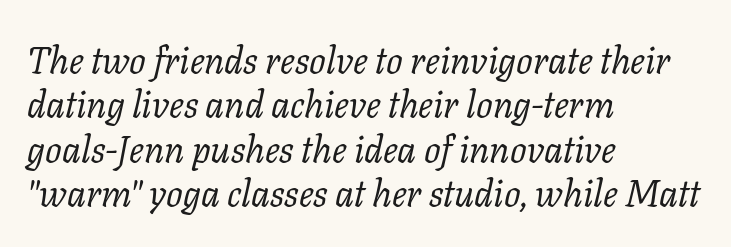
Here the designer chose a conventional face with non-uniform glyph widths. These lines keep a tight, regular rhythm from letter to letter. Each line starts at the same left margin while the right side varies. The designer went with a serif here, giving each stem small feet.
